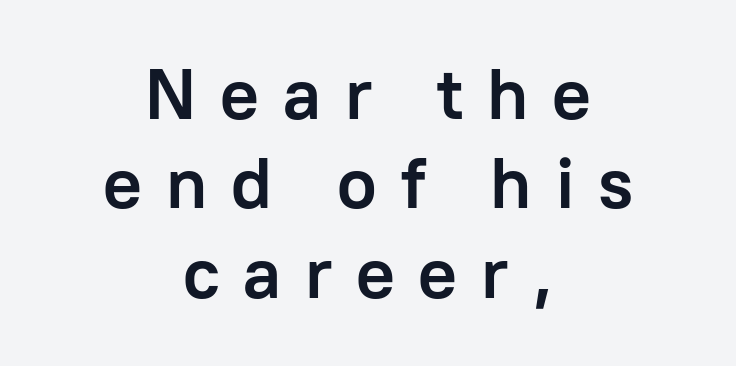
{"serif": "no", "italic": "no", "bold": "yes", "weight": "semibold", "width": "normal", "stroke_contrast": "low", "x_height": "medium", "monospaced": "no", "underline": "no", "align": "center", "line_spacing_ratio": 1.24, "letter_spacing": "wide", "letter_spacing_em": 0.33, "glyph_px": 72}
